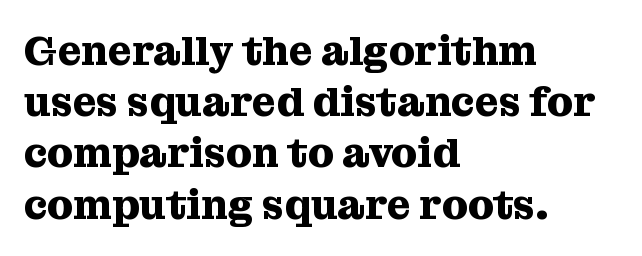
Q: Is the text bold? A: Yes.
Q: Is the text italic (slanted)? A: No, it is upright.
Q: Is the typeface a serif or a sans-serif typeface? A: Serif.
Q: Is the text underlined? A: No.
Q: How is the paragraph aligned? A: Left-aligned.
Q: Is the spacing between letters normal or unusually wide? A: Normal.
Q: Is the spacing between lines tight, normal or loose? A: Normal.
Q: Width (condensed, normal, or wide)? A: Normal.
Q: Stroke contrast? A: Medium.
Q: x-height? A: Medium.
Q: Monospaced? A: No.
